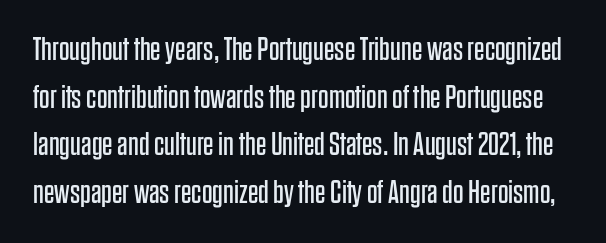
Descender tails drop into unmarked territory. A typesetter would label this face a sans. Default kerning and tracking; the words read as compact shapes. Line spacing here is normal. The letters stand upright; this is a roman face.
